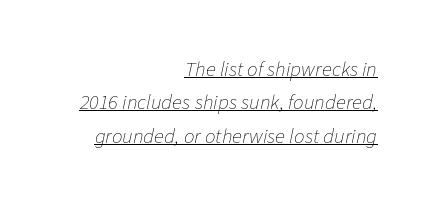
The image shows 21 px text type, italic (leaning right); set right-aligned, normal line spacing (1.59x), normal letter spacing, underlined.
